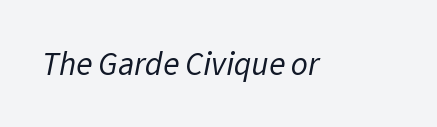
The face used here is proportionally spaced, like ordinary book or web type. The weight tops out at a normal text grade. The passage shown has conventional tracking throughout. Just letters on the line, the space beneath them empty. Are there feet on the stems? There aren't — it's a sans.
